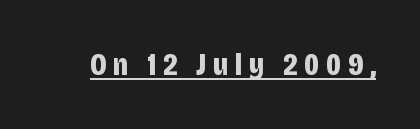
Q: Is the text bold? A: Yes.
Q: Is the text italic (slanted)? A: No, it is upright.
Q: Is the typeface a serif or a sans-serif typeface? A: Sans-serif.
Q: Is the text underlined? A: Yes.
Q: Is the spacing between letters normal or unusually wide? A: Unusually wide.
Q: Width (condensed, normal, or wide)? A: Condensed.
Q: Stroke contrast? A: Low.
Q: x-height? A: Large.
Q: Monospaced? A: No.
